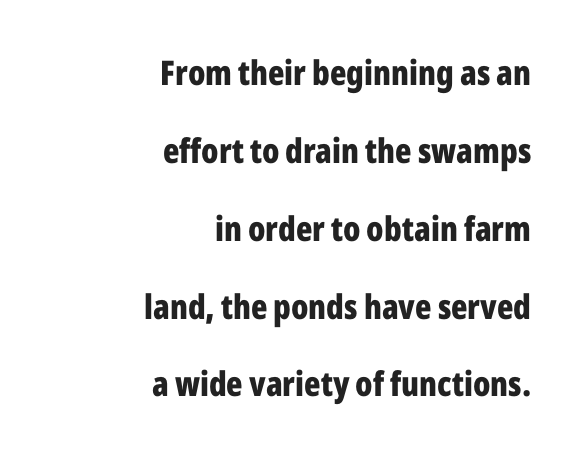
The image shows 34 px bold, condensed sans-serif type, upright; set right-aligned, loose line spacing (2.29x), normal letter spacing, not underlined; low stroke contrast and a medium x-height.
